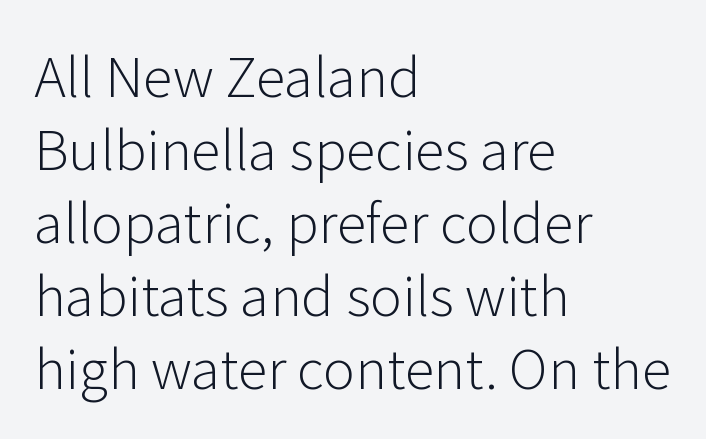
The string is rendered with underlining switched off. Caption: multi-line text, flush left, ragged right. The type family on display is of the sans-serif kind. There is no visible air inserted between adjacent glyphs. The lettering holds an erect, upright posture throughout.
